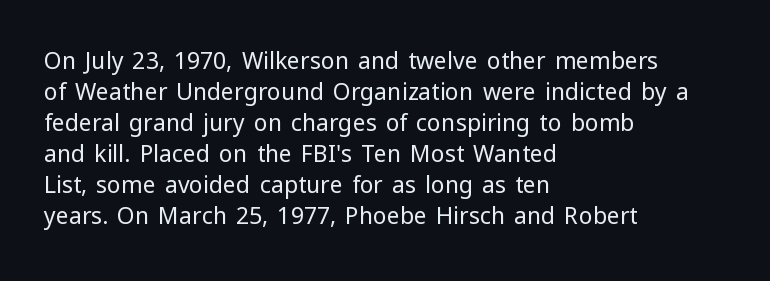
Posture: upright roman. The ragged edge is on the right, which tells us the setting is flush left. Reading down the column, the eye jumps a familiar distance to each next line. The specimen omits any rule beneath the text block's lines. The face looks like a standard text weight, possibly lighter.
